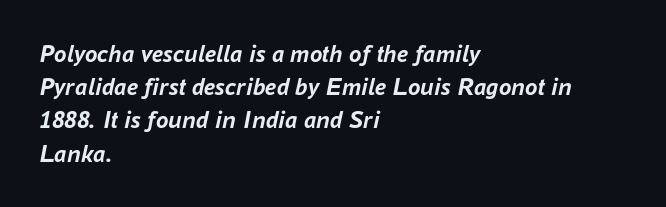
Unmarked baselines from the first word to the last. Baseline-to-baseline distance is the conventional proportion of letter height. The glyphs look as if they've been sheared to an angle. The lines are quadded left. What stands out about the letter spacing? Nothing — it is the standard amount. Set as a true bold cut, around the 700 mark.
